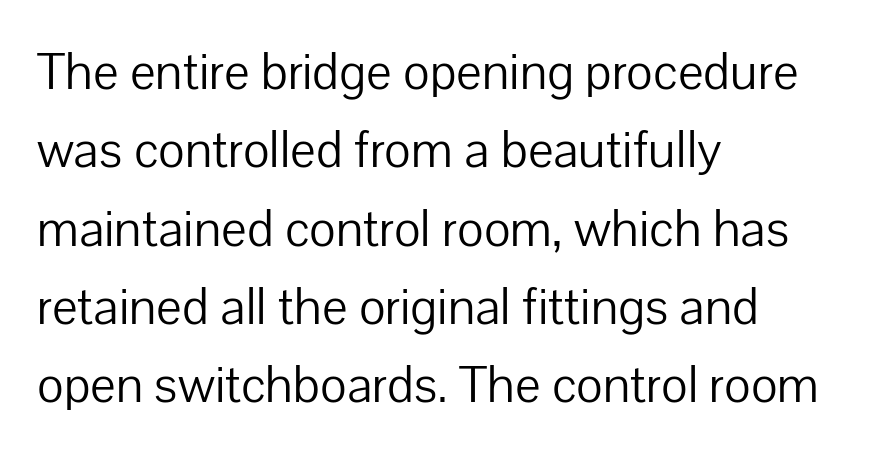
These glyphs show unthickened strokes, regular width or finer. Looks like regular typesetting: each glyph gets only the width it needs. The line texture is even and compact thanks to regular tracking. Just letters on the line, the space beneath them empty. The vertical gap from one line to the next is medium.
